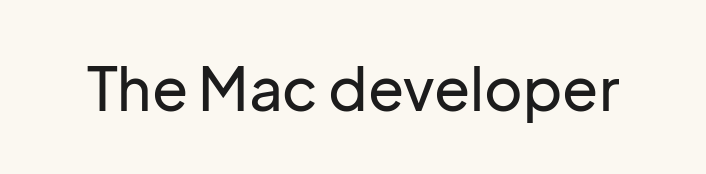
The horizontal fit of the characters is conventional and even. The face used here is proportionally spaced, like ordinary book or web type. To sum up the face: it is a sans, with no serifs. This is roman type, the default non-slanted kind. The area under the type is left untouched.
